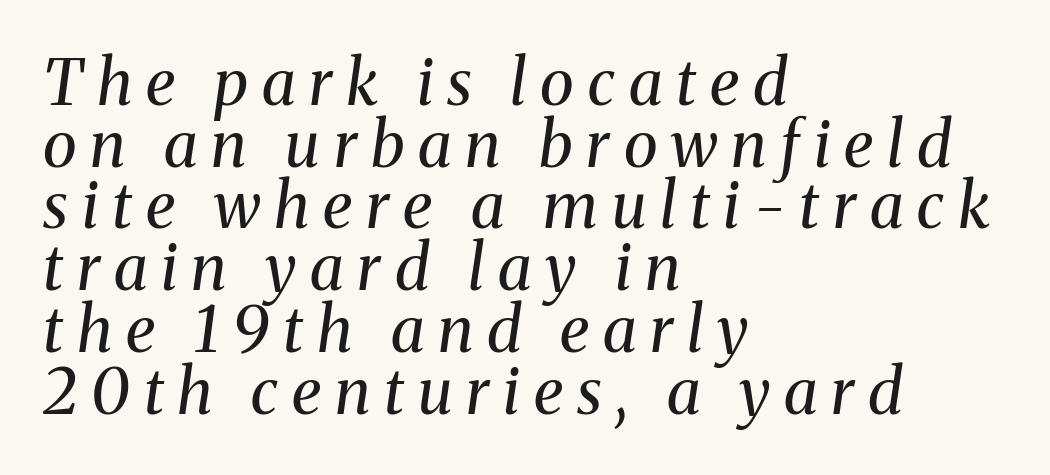
Q: Is the text bold? A: No.
Q: Is the text italic (slanted)? A: Yes, it leans right by about 8 degrees.
Q: Is the typeface a serif or a sans-serif typeface? A: Serif.
Q: Is the text underlined? A: No.
Q: How is the paragraph aligned? A: Left-aligned.
Q: Is the spacing between letters normal or unusually wide? A: Unusually wide.
Q: Is the spacing between lines tight, normal or loose? A: Tight.
Q: Width (condensed, normal, or wide)? A: Normal.
Q: Stroke contrast? A: Medium.
Q: x-height? A: Medium.
Q: Monospaced? A: No.
